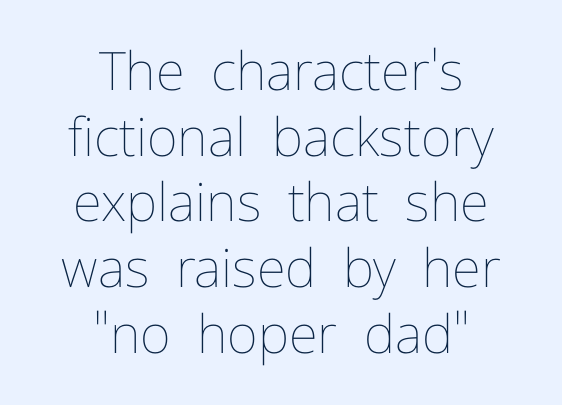
{"italic": "no", "bold": "no", "weight": "thin", "width": "normal", "stroke_contrast": "low", "x_height": "medium", "monospaced": "no", "underline": "no", "align": "center", "line_spacing_ratio": 1.24, "letter_spacing": "normal", "letter_spacing_em": 0.0, "glyph_px": 53}
